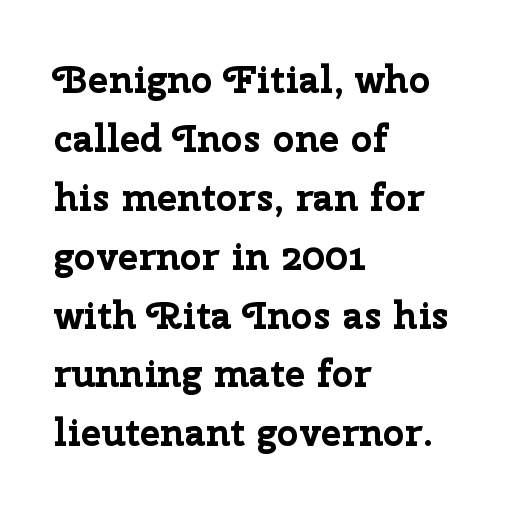
{"serif": "no", "italic": "no", "bold": "yes", "weight": "bold", "width": "normal", "stroke_contrast": "low", "x_height": "medium", "monospaced": "no", "underline": "no", "align": "left", "line_spacing": "normal", "line_spacing_ratio": 1.55, "letter_spacing": "normal", "letter_spacing_em": 0.0, "glyph_px": 38}
